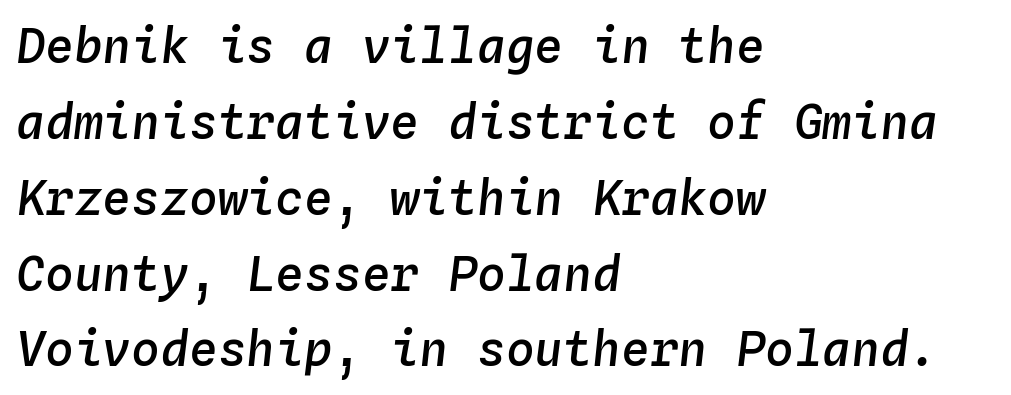
The ragged edge is on the right, which tells us the setting is flush left. Honestly, the row spacing looks completely unremarkable. Default kerning and tracking; the words read as compact shapes. This is oblique type, the kind used for emphasis or titles. Compared with an ordinary text face, these strokes are moderately heavier — a semibold.
